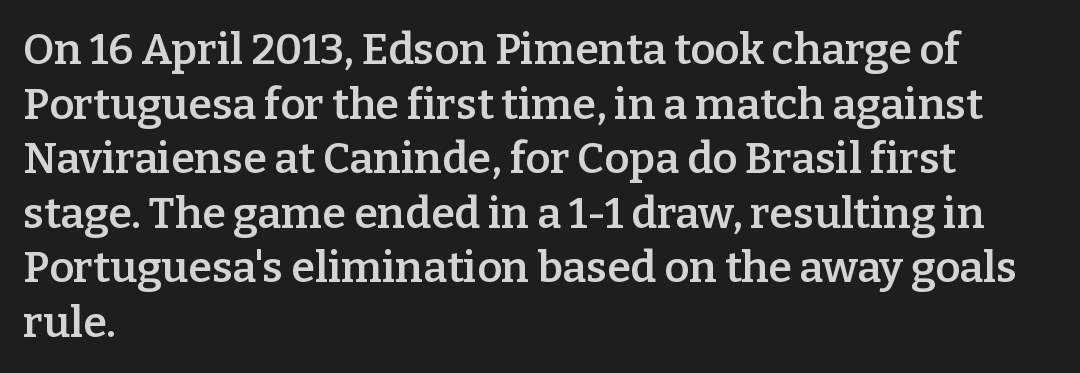
{"serif": "yes", "italic": "no", "bold": "semi", "weight": "semibold", "width": "normal", "stroke_contrast": "low", "x_height": "medium", "monospaced": "no", "underline": "no", "align": "left", "line_spacing": "normal", "line_spacing_ratio": 1.27, "letter_spacing": "normal", "letter_spacing_em": 0.0, "glyph_px": 43}
